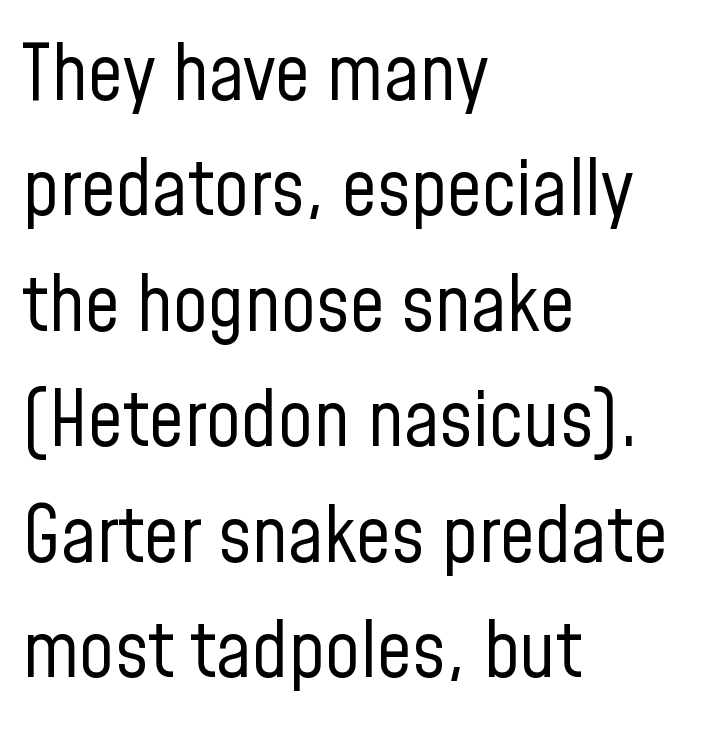
{"serif": "no", "italic": "no", "bold": "no", "weight": "regular", "width": "condensed", "stroke_contrast": "low", "x_height": "medium", "monospaced": "no", "underline": "no", "align": "left", "line_spacing": "normal", "line_spacing_ratio": 1.48, "letter_spacing": "normal", "letter_spacing_em": 0.0, "glyph_px": 78}
